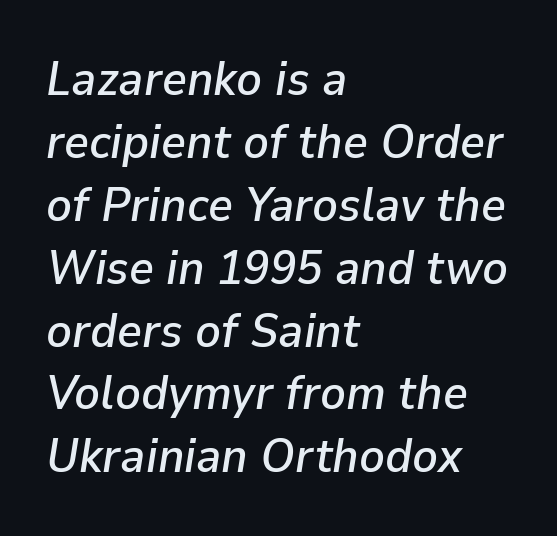
{"italic": "yes", "lean": "right", "slant_degrees": 9, "width": "normal", "stroke_contrast": "low", "x_height": "medium", "monospaced": "no", "underline": "no", "align": "left", "line_spacing": "normal", "line_spacing_ratio": 1.31, "letter_spacing": "normal", "letter_spacing_em": 0.0, "glyph_px": 48}
